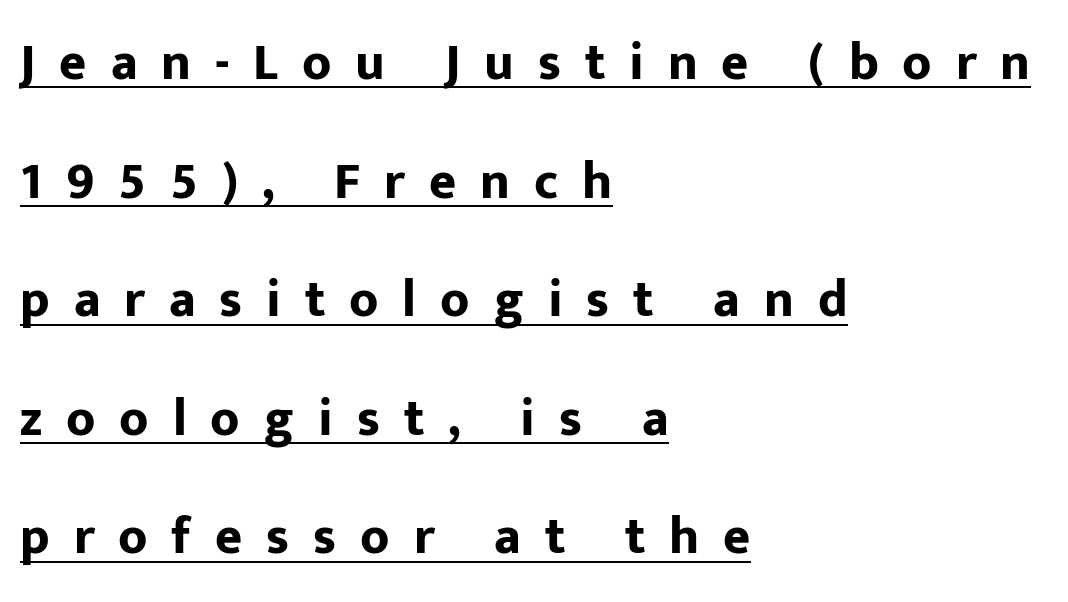
{"serif": "no", "italic": "no", "bold": "yes", "weight": "bold", "width": "normal", "stroke_contrast": "low", "x_height": "medium", "monospaced": "no", "underline": "yes", "align": "left", "line_spacing": "loose", "line_spacing_ratio": 2.28, "letter_spacing": "wide", "letter_spacing_em": 0.46, "glyph_px": 52}
